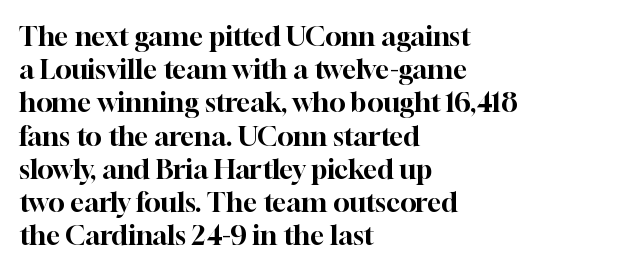
Every row of glyphs begins at an identical x-position on the left. These lines were composed using upright roman letters. Standard letterfit; no display-style spreading of the glyphs. The glyphs are unaccompanied by any horizontal stroke below them.
